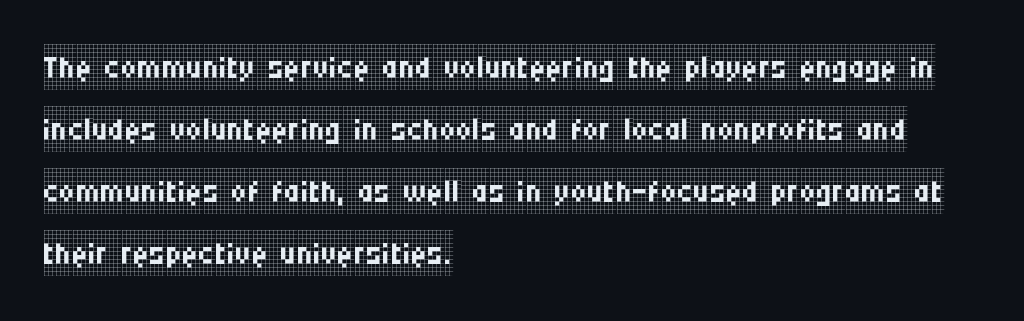
{"serif": "yes", "italic": "no", "bold": "no", "weight": "regular", "width": "condensed", "stroke_contrast": "low", "x_height": "large", "monospaced": "no", "underline": "no", "align": "left", "line_spacing": "normal", "line_spacing_ratio": 1.38, "letter_spacing": "normal", "letter_spacing_em": 0.0, "glyph_px": 45}
